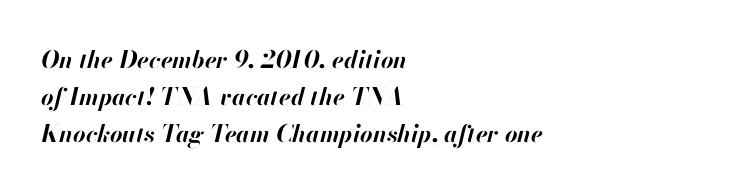
{"italic": "yes", "lean": "right", "slant_degrees": 13, "bold": "yes", "underline": "no", "align": "left", "line_spacing": "normal", "line_spacing_ratio": 1.54, "letter_spacing": "normal", "letter_spacing_em": 0.0, "glyph_px": 24}
